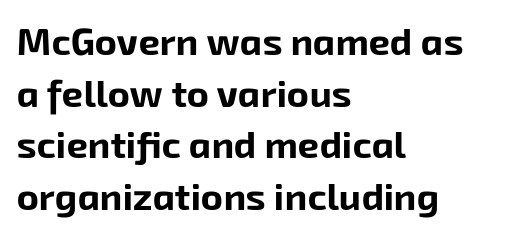
Q: Is the text bold? A: Yes.
Q: Is the typeface a serif or a sans-serif typeface? A: Sans-serif.
Q: Is the text underlined? A: No.
Q: How is the paragraph aligned? A: Left-aligned.
Q: Is the spacing between letters normal or unusually wide? A: Normal.
Q: Is the spacing between lines tight, normal or loose? A: Normal.
Q: Width (condensed, normal, or wide)? A: Normal.
Q: Stroke contrast? A: Low.
Q: x-height? A: Medium.
Q: Monospaced? A: No.
